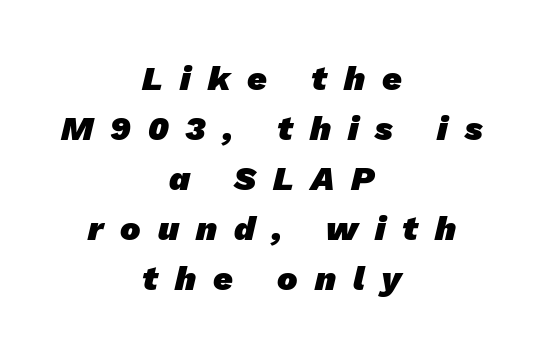
{"serif": "no", "bold": "yes", "weight": "heavy", "width": "normal", "stroke_contrast": "low", "x_height": "medium", "monospaced": "no", "underline": "no", "align": "center", "line_spacing": "normal", "line_spacing_ratio": 1.47, "letter_spacing": "wide", "letter_spacing_em": 0.5, "glyph_px": 34}
